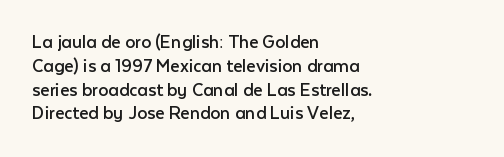
{"italic": "no", "bold": "no", "underline": "no", "align": "left", "line_spacing_ratio": 1.19, "letter_spacing": "normal", "letter_spacing_em": 0.0, "glyph_px": 20}
